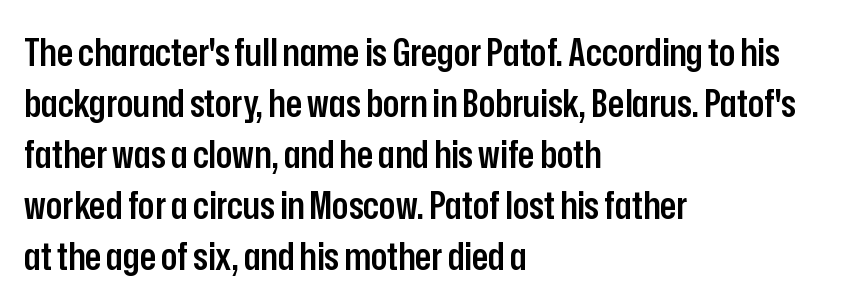
{"serif": "no", "italic": "no", "bold": "semi", "weight": "semibold", "width": "condensed", "stroke_contrast": "low", "x_height": "medium", "monospaced": "no", "underline": "no", "align": "left", "line_spacing": "normal", "line_spacing_ratio": 1.34, "letter_spacing": "normal", "letter_spacing_em": 0.0, "glyph_px": 38}
